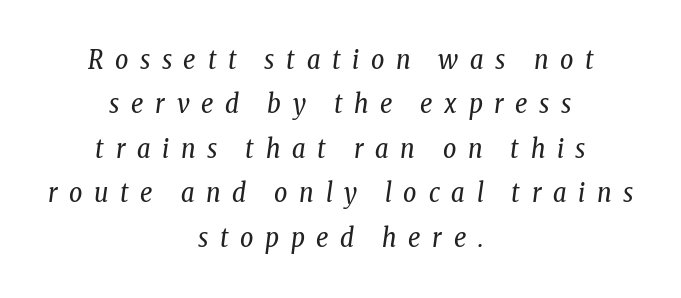
The whole block is typeset with a tilt. Inter-character spacing is expanded well beyond the font's built-in metrics. The rendering positions every line midway between the sides. Heft: none added — not bold. Has an underline been added? It has not.
